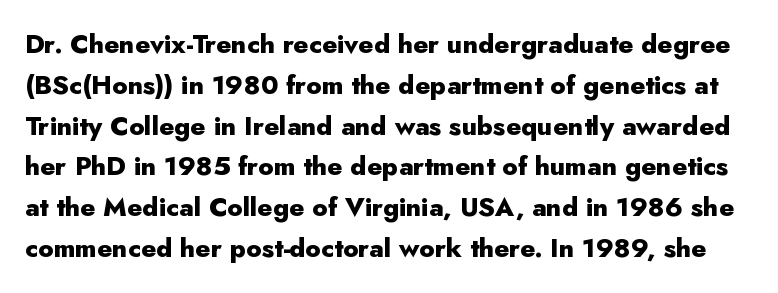
The lettering holds an erect, upright posture throughout. The passage shown stacks its lines at a standard gap. Tracking value appears to be zero — textbook default spacing. Compared with an ordinary text face, these strokes are far heavier — a full bold. Honestly, there is no underline to notice here at all.
